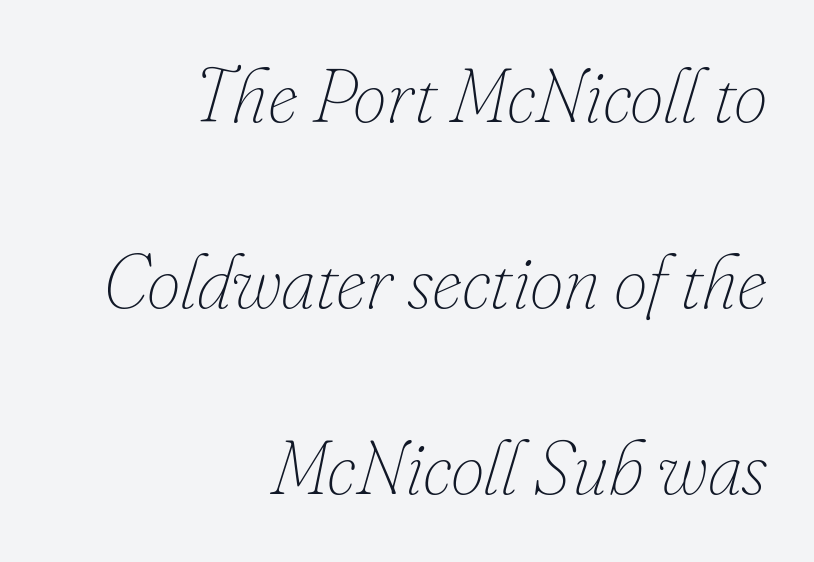
Q: Is the text bold? A: No.
Q: Is the text italic (slanted)? A: Yes, it leans right by about 16 degrees.
Q: Is the text underlined? A: No.
Q: How is the paragraph aligned? A: Right-aligned.
Q: Is the spacing between letters normal or unusually wide? A: Normal.
Q: Is the spacing between lines tight, normal or loose? A: Loose.
Q: Width (condensed, normal, or wide)? A: Normal.
Q: Stroke contrast? A: Low.
Q: x-height? A: Small.
Q: Monospaced? A: No.
